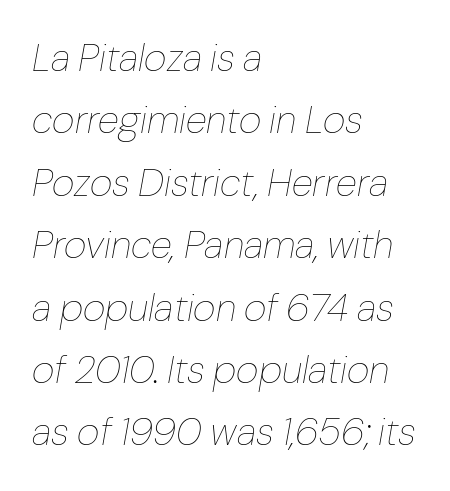
The cut favours lightness, reaching ordinary text weight at its darkest. Slant detected: the letters are inclined. The rendering keeps characters at their native spacing. Varying glyph widths throughout — classic text-font behaviour.
